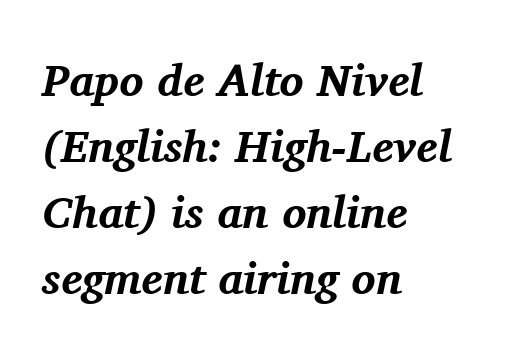
{"serif": "yes", "italic": "yes", "lean": "right", "slant_degrees": 11, "bold": "yes", "weight": "bold", "width": "normal", "stroke_contrast": "medium", "x_height": "medium", "monospaced": "no", "underline": "no", "align": "left", "line_spacing": "normal", "line_spacing_ratio": 1.47, "letter_spacing": "normal", "letter_spacing_em": 0.0, "glyph_px": 45}
